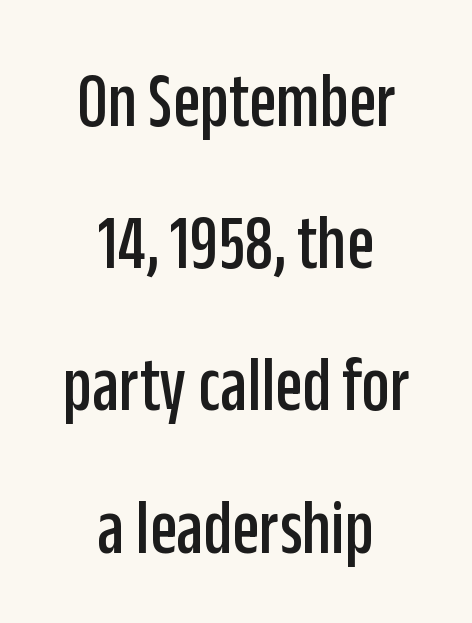
Q: Is the text italic (slanted)? A: No, it is upright.
Q: Is the typeface a serif or a sans-serif typeface? A: Sans-serif.
Q: Is the text underlined? A: No.
Q: How is the paragraph aligned? A: Centered.
Q: Is the spacing between letters normal or unusually wide? A: Normal.
Q: Width (condensed, normal, or wide)? A: Condensed.
Q: Stroke contrast? A: Low.
Q: x-height? A: Large.
Q: Monospaced? A: No.
